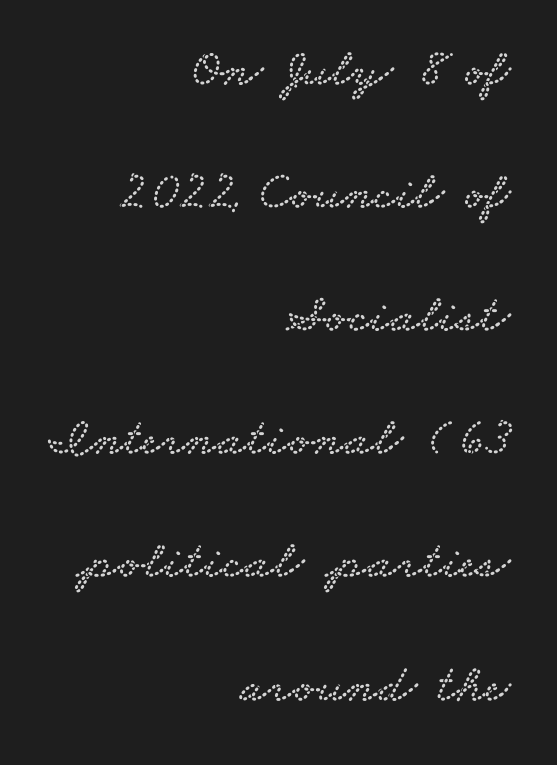
The image shows 54 px wide type; set right-aligned, loose line spacing (2.28x), normal letter spacing, not underlined; low stroke contrast and a small x-height.
